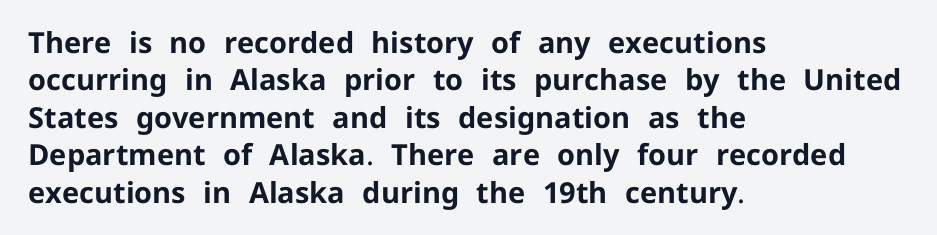
{"serif": "no", "italic": "no", "bold": "yes", "weight": "bold", "width": "normal", "stroke_contrast": "low", "x_height": "medium", "monospaced": "no", "underline": "no", "align": "left", "line_spacing": "normal", "line_spacing_ratio": 1.29, "letter_spacing": "normal", "letter_spacing_em": 0.0, "glyph_px": 29}
